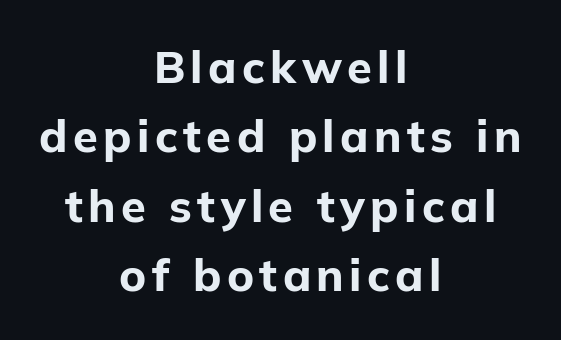
The image shows 45 px bold sans-serif type, upright; set centered, normal line spacing (1.54x), not underlined; low stroke contrast and a medium x-height.
